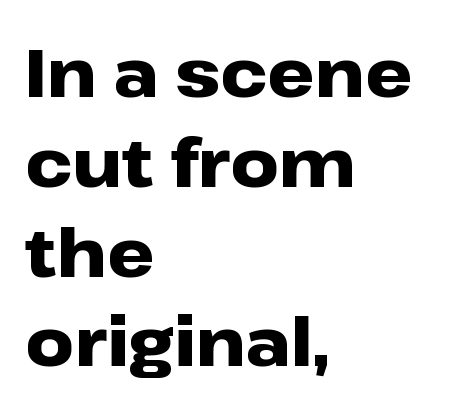
Q: Is the text bold? A: Yes.
Q: Is the text italic (slanted)? A: No, it is upright.
Q: Is the typeface a serif or a sans-serif typeface? A: Sans-serif.
Q: Is the text underlined? A: No.
Q: How is the paragraph aligned? A: Left-aligned.
Q: Is the spacing between letters normal or unusually wide? A: Normal.
Q: Is the spacing between lines tight, normal or loose? A: Normal.
Q: Width (condensed, normal, or wide)? A: Wide.
Q: Stroke contrast? A: Low.
Q: x-height? A: Medium.
Q: Monospaced? A: No.
